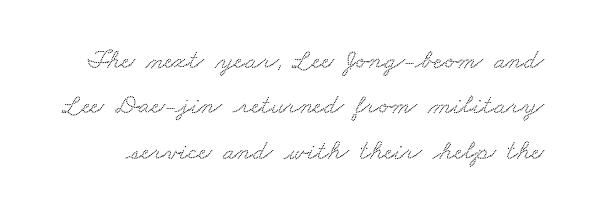
{"serif": "yes", "width": "wide", "stroke_contrast": "low", "x_height": "small", "monospaced": "no", "underline": "no", "line_spacing": "normal", "line_spacing_ratio": 1.62, "letter_spacing": "normal", "letter_spacing_em": 0.0, "glyph_px": 28}
